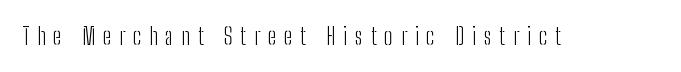
Characters follow at a spacing far wider than the type designer built in. The letterforms sit at book weight or below. Descender tails drop into unmarked territory. Notice how the stems are strictly vertical — no italics here.
